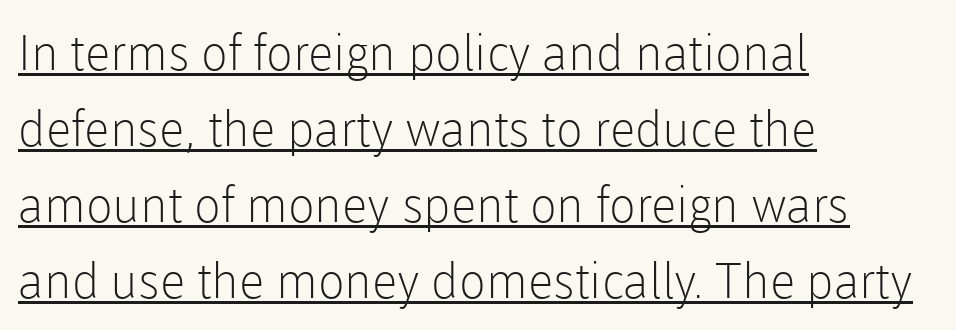
Posture: upright roman. Regular leading. Caption: multi-line text, flush left, ragged right. Each letter keeps its own natural width here, so spacing adapts to shape. Unlike a traditional serif, this face leaves its strokes unadorned.
